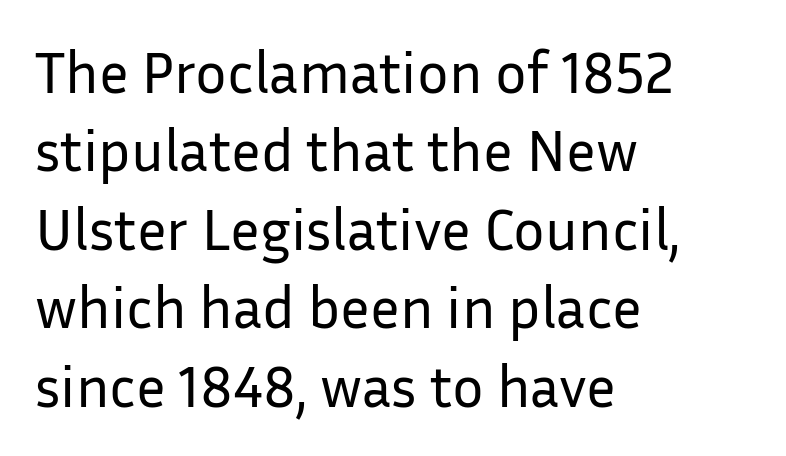
The image shows 59 px regular-weight sans-serif type, upright; set left-aligned, normal line spacing (1.33x), normal letter spacing, not underlined; low stroke contrast and a medium x-height.
